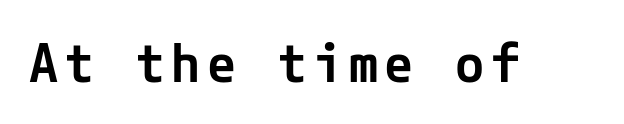
The image shows 53 px semibold sans-serif type, upright; set not underlined; low stroke contrast and a medium x-height.
